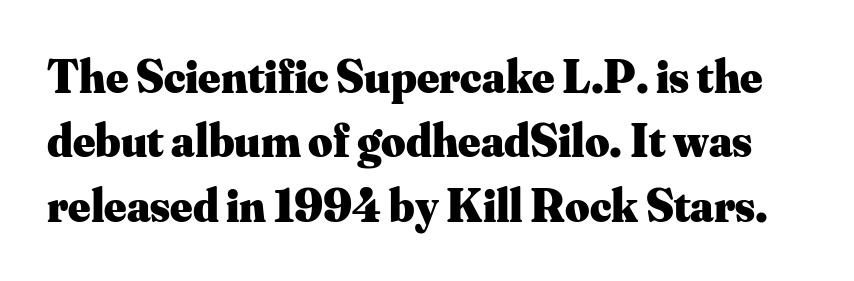
When letters stand straight like this, we call the style roman or upright. Any mark beneath the type? The region is blank. Summary of vertical rhythm: regular, with standard interline spacing. Pretty heavy lettering here — definitely bold.
